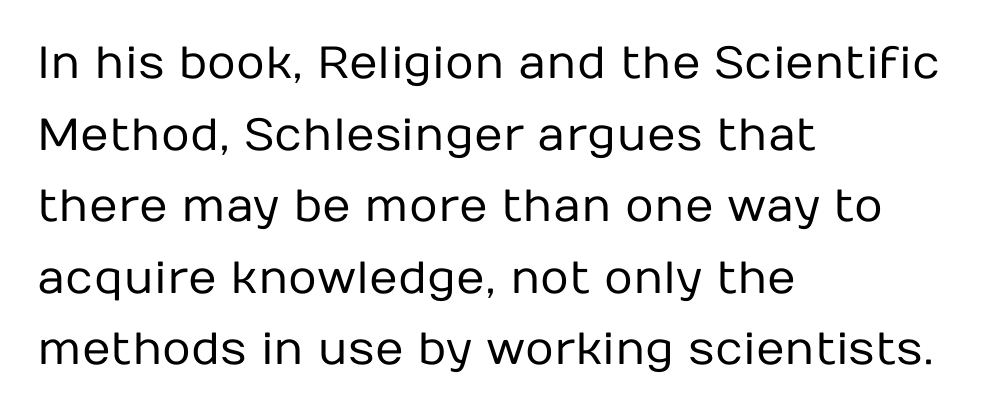
Layout note: lines flush left. This rendering leaves character spacing at its baseline value. The space directly below the letters is spotless. Serifs: no, the terminals of the letterforms are clean. These lines were composed using upright roman letters.
